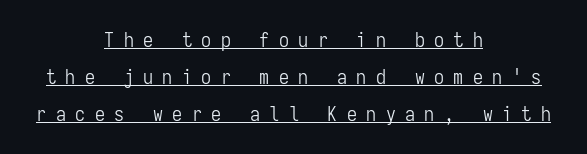
The image shows 20 px text type, upright; set centered, line spacing 1.85x, unusually wide letter spacing (+0.47 em), underlined.
